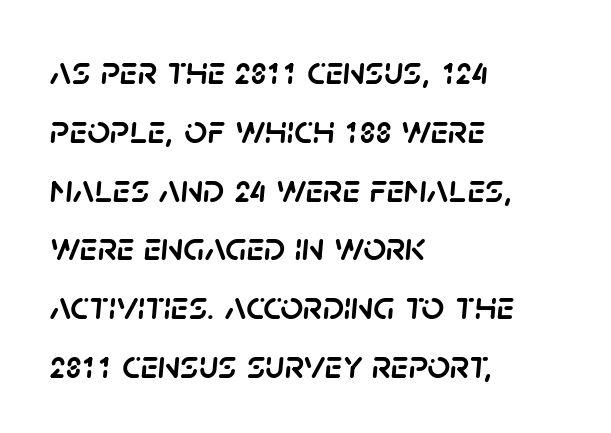
The image shows 40 px text type, italic (leaning right); set left-aligned, normal line spacing (1.47x), normal letter spacing, not underlined; low stroke contrast and a large x-height.
